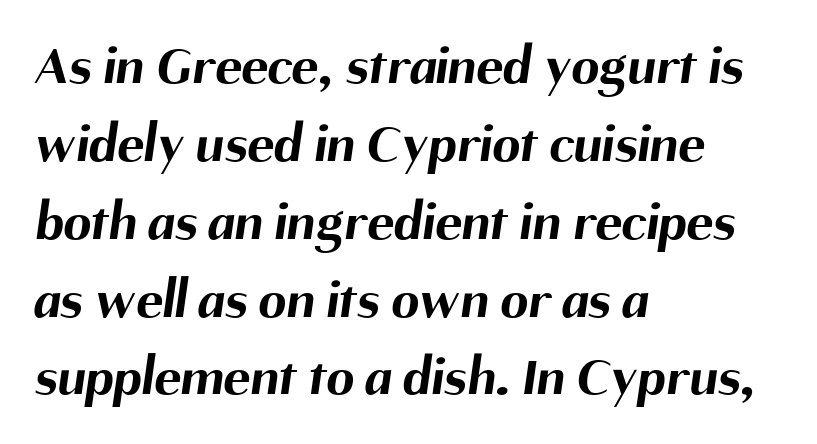
{"serif": "no", "bold": "yes", "weight": "bold", "width": "normal", "stroke_contrast": "medium", "x_height": "medium", "monospaced": "no", "underline": "no", "align": "left", "line_spacing": "normal", "line_spacing_ratio": 1.39, "letter_spacing": "normal", "letter_spacing_em": 0.0, "glyph_px": 56}
